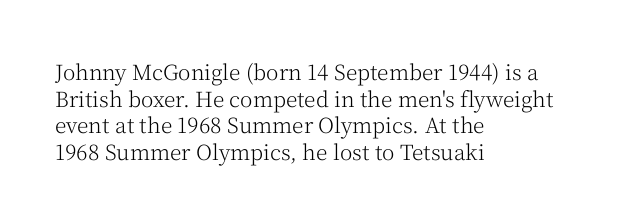
{"italic": "no", "bold": "no", "underline": "no", "align": "left", "line_spacing": "normal", "line_spacing_ratio": 1.27, "letter_spacing": "normal", "letter_spacing_em": 0.0, "glyph_px": 21}
